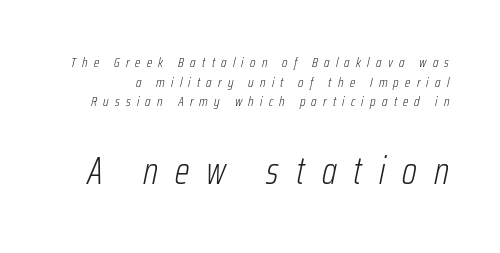
{"italic": "yes", "lean": "right", "slant_degrees": 12, "bold": "no", "weight": "light", "width": "condensed", "stroke_contrast": "low", "x_height": "medium", "monospaced": "no", "underline": "no", "line_spacing": "normal", "line_spacing_ratio": 1.4, "letter_spacing": "wide", "letter_spacing_em": 0.45, "larger_block": "second", "size_ratio": 2.71, "glyph_px": 38}
